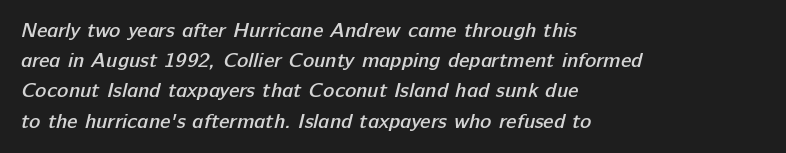
{"bold": "semi", "underline": "no", "align": "left", "line_spacing": "normal", "line_spacing_ratio": 1.44, "letter_spacing": "normal", "letter_spacing_em": 0.0, "glyph_px": 21}
